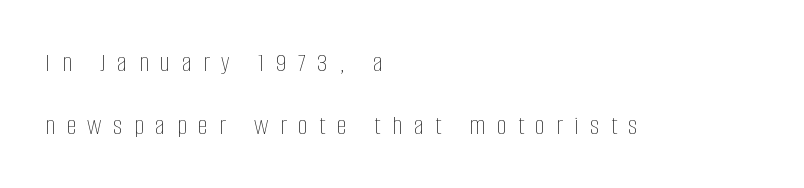
Q: Is the text bold? A: No.
Q: Is the text italic (slanted)? A: No, it is upright.
Q: Is the text underlined? A: No.
Q: How is the paragraph aligned? A: Left-aligned.
Q: Is the spacing between letters normal or unusually wide? A: Unusually wide.
Q: Is the spacing between lines tight, normal or loose? A: Loose.
Q: Width (condensed, normal, or wide)? A: Condensed.
Q: Stroke contrast? A: Low.
Q: x-height? A: Large.
Q: Monospaced? A: No.
